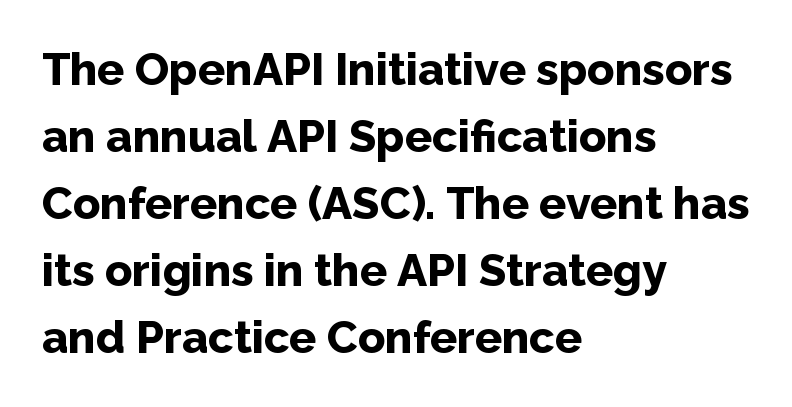
The face used here is proportionally spaced, like ordinary book or web type. Italic? Not at all — the glyphs are vertical. Alignment: flush left. In terms of letterform style, serifs are entirely absent. Look at the stroke-to-counter ratio: heavy, a bold. Vertical spacing — default.
